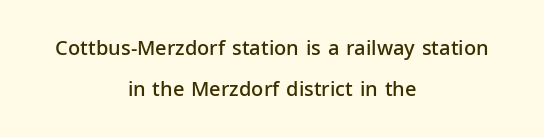
Q: Is the text bold? A: Semi-bold.
Q: Is the text italic (slanted)? A: No, it is upright.
Q: Is the text underlined? A: No.
Q: How is the paragraph aligned? A: Centered.
Q: Is the spacing between letters normal or unusually wide? A: Normal.
Q: Is the spacing between lines tight, normal or loose? A: Loose.
